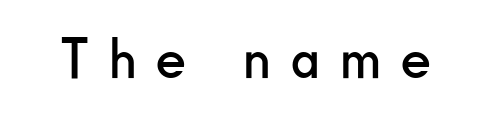
Q: Is the text bold? A: No.
Q: Is the text italic (slanted)? A: No, it is upright.
Q: Is the typeface a serif or a sans-serif typeface? A: Sans-serif.
Q: Is the text underlined? A: No.
Q: Is the spacing between letters normal or unusually wide? A: Unusually wide.
Q: Width (condensed, normal, or wide)? A: Condensed.
Q: Stroke contrast? A: Low.
Q: x-height? A: Small.
Q: Monospaced? A: No.
